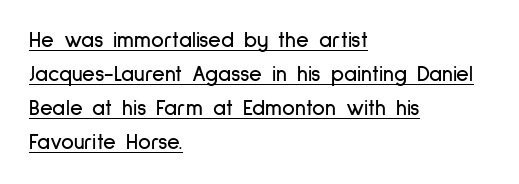
What's the leading like? Ordinary, nothing unusual. Posture: straight, roman, zero tilt. The horizontal fit of the characters is conventional and even. Casual observation: everything's shoved over to the left. A typographer would call this underscored text.
